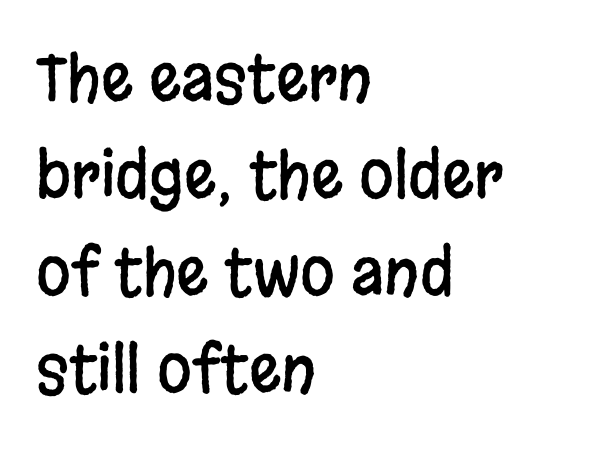
{"serif": "no", "italic": "no", "width": "condensed", "stroke_contrast": "low", "x_height": "large", "monospaced": "no", "underline": "no", "align": "left", "line_spacing": "normal", "line_spacing_ratio": 1.54, "letter_spacing": "normal", "letter_spacing_em": 0.0, "glyph_px": 63}
